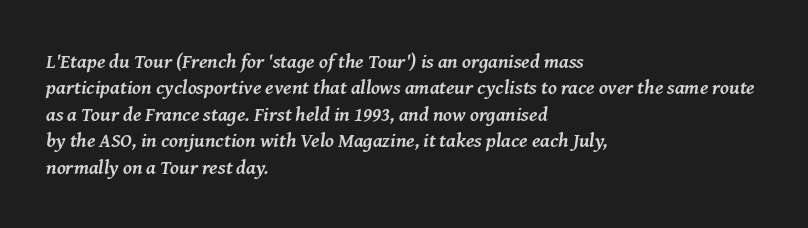
The image shows 20 px bold type, italic (leaning right); set left-aligned, normal line spacing (1.32x), normal letter spacing, not underlined.
